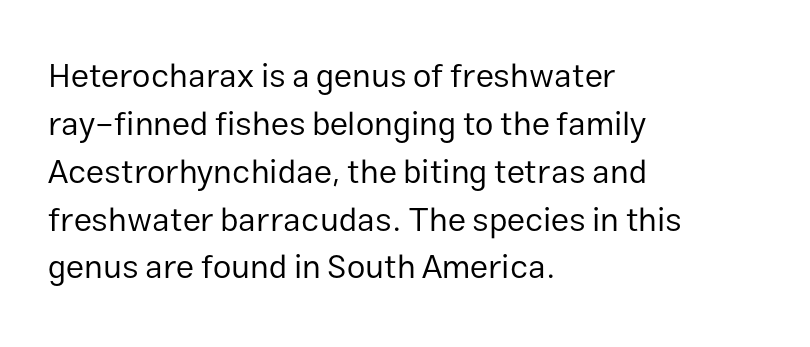
Q: Is the text bold? A: No.
Q: Is the text italic (slanted)? A: No, it is upright.
Q: Is the typeface a serif or a sans-serif typeface? A: Sans-serif.
Q: Is the text underlined? A: No.
Q: How is the paragraph aligned? A: Left-aligned.
Q: Is the spacing between letters normal or unusually wide? A: Normal.
Q: Is the spacing between lines tight, normal or loose? A: Normal.
Q: Width (condensed, normal, or wide)? A: Normal.
Q: Stroke contrast? A: Low.
Q: x-height? A: Medium.
Q: Monospaced? A: No.
